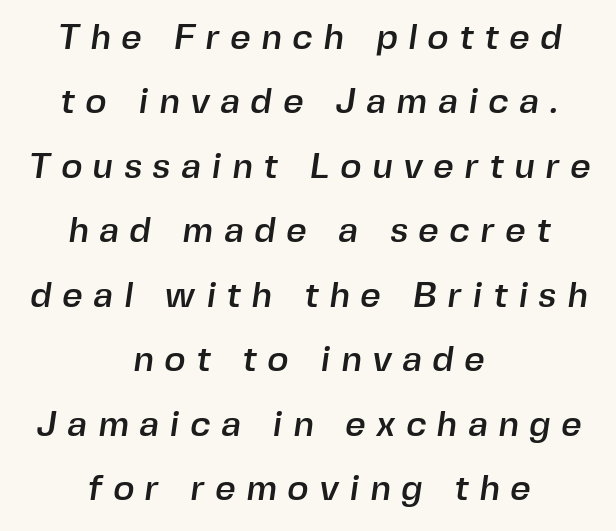
The image shows 36 px sans-serif type; set centered, line spacing 1.79x, unusually wide letter spacing (+0.29 em), not underlined; a medium x-height.
